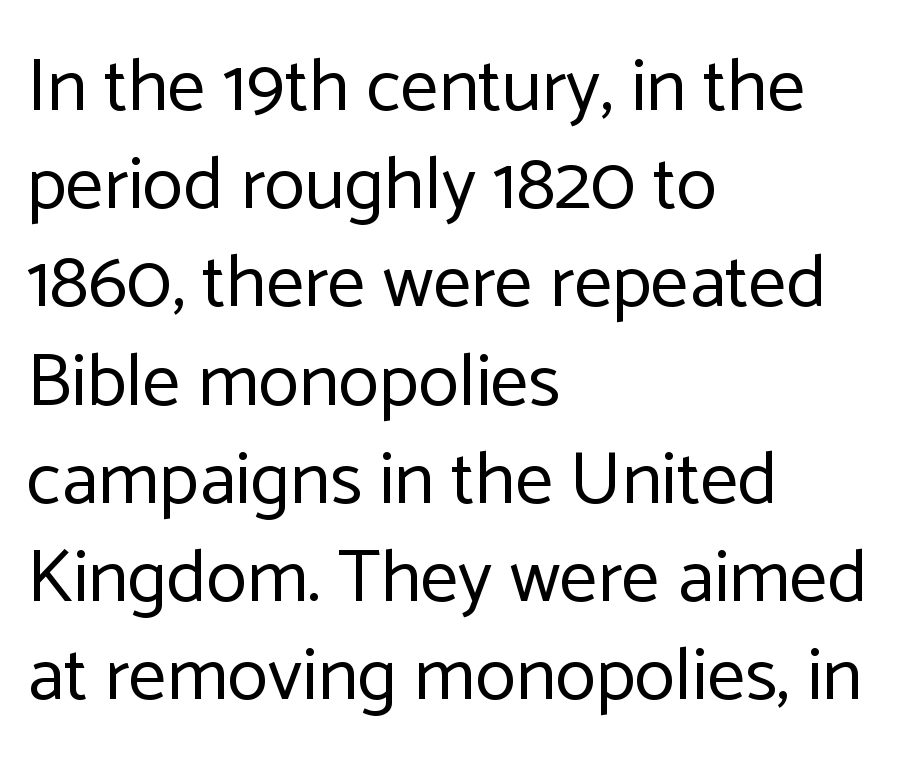
{"serif": "no", "italic": "no", "bold": "no", "weight": "regular", "width": "normal", "stroke_contrast": "low", "x_height": "medium", "monospaced": "no", "underline": "no", "align": "left", "line_spacing": "normal", "line_spacing_ratio": 1.31, "letter_spacing": "normal", "letter_spacing_em": 0.0, "glyph_px": 75}
